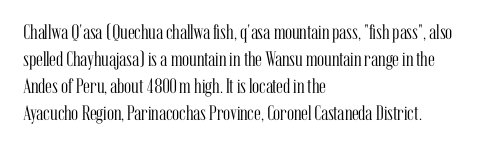
Q: Is the text bold? A: No.
Q: Is the text italic (slanted)? A: No, it is upright.
Q: Is the text underlined? A: No.
Q: How is the paragraph aligned? A: Left-aligned.
Q: Is the spacing between letters normal or unusually wide? A: Normal.
Q: Is the spacing between lines tight, normal or loose? A: Normal.
